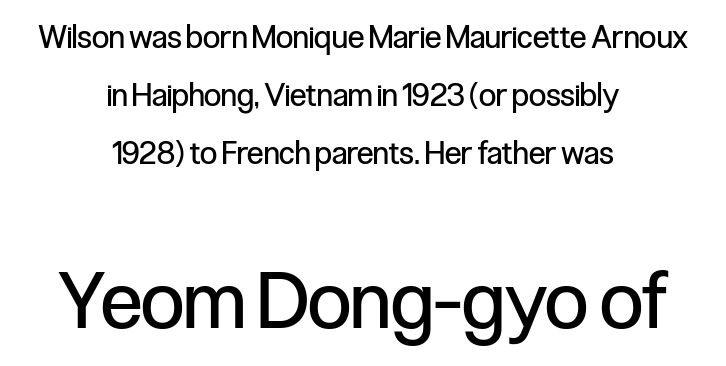
The image shows 78 px regular-weight, condensed sans-serif type, upright; set centered, line spacing 1.87x, normal letter spacing, not underlined; the second (bottom) block is 2.52x larger; low stroke contrast and a medium x-height.
